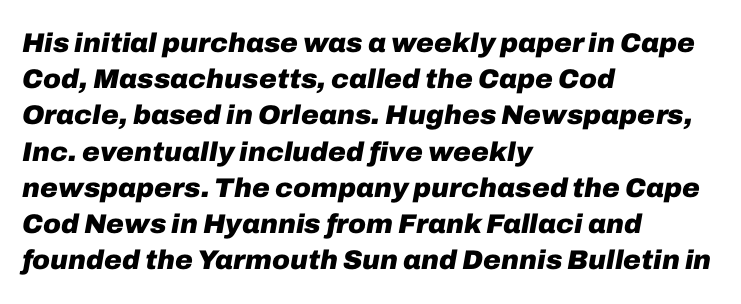
Q: Is the text bold? A: Yes.
Q: Is the text italic (slanted)? A: Yes, it leans right by about 10 degrees.
Q: Is the text underlined? A: No.
Q: How is the paragraph aligned? A: Left-aligned.
Q: Is the spacing between letters normal or unusually wide? A: Normal.
Q: Is the spacing between lines tight, normal or loose? A: Normal.
